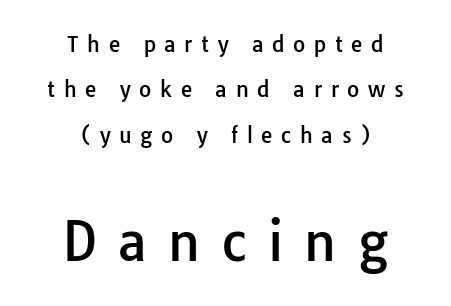
{"serif": "no", "italic": "no", "width": "normal", "stroke_contrast": "low", "x_height": "medium", "monospaced": "no", "underline": "no", "align": "center", "line_spacing": "loose", "line_spacing_ratio": 2.16, "letter_spacing": "wide", "letter_spacing_em": 0.41, "larger_block": "second", "size_ratio": 2.48, "glyph_px": 52}
